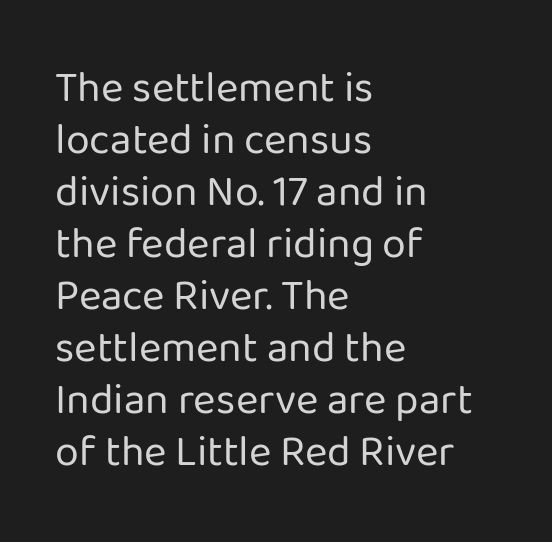
Left-aligned paragraph, ragged on the right. Type without underlining. Each stroke keeps to a modest, everyday thickness or less. The letters stand upright; this is a roman face. Compared with typical body copy, the letter spacing here is the same. The passage shown is typed in a proportional face where columns would drift.
